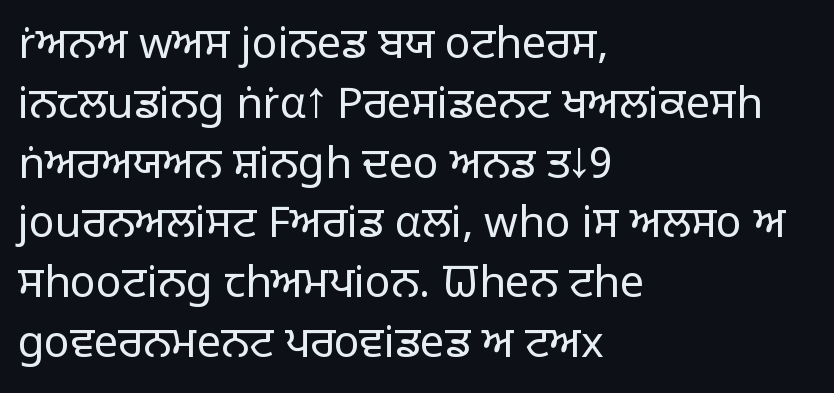
{"serif": "no", "italic": "no", "bold": "no", "weight": "light", "width": "normal", "stroke_contrast": "low", "x_height": "large", "monospaced": "no", "underline": "no", "align": "left", "line_spacing": "normal", "line_spacing_ratio": 1.39, "letter_spacing": "normal", "letter_spacing_em": 0.0, "glyph_px": 43}
